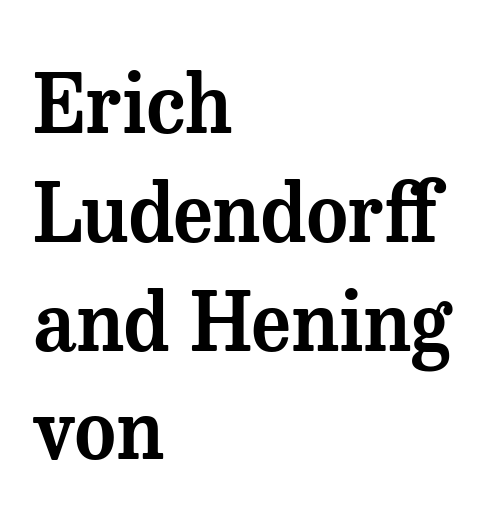
Q: Is the text italic (slanted)? A: No, it is upright.
Q: Is the typeface a serif or a sans-serif typeface? A: Serif.
Q: Is the text underlined? A: No.
Q: How is the paragraph aligned? A: Left-aligned.
Q: Is the spacing between letters normal or unusually wide? A: Normal.
Q: Is the spacing between lines tight, normal or loose? A: Normal.
Q: Width (condensed, normal, or wide)? A: Normal.
Q: Stroke contrast? A: Medium.
Q: x-height? A: Medium.
Q: Monospaced? A: No.
